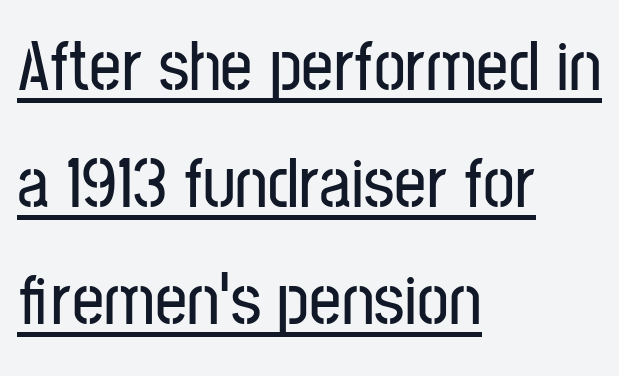
The image shows 71 px condensed sans-serif type, upright; set left-aligned, normal line spacing (1.65x), normal letter spacing, underlined; low stroke contrast and a medium x-height.
